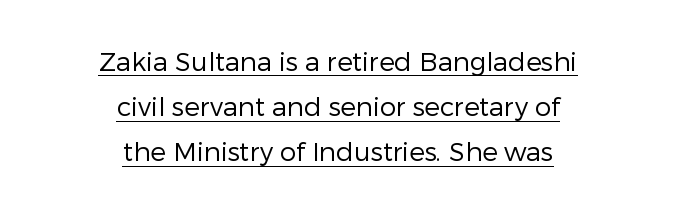
Q: Is the text bold? A: No.
Q: Is the text italic (slanted)? A: No, it is upright.
Q: Is the text underlined? A: Yes.
Q: How is the paragraph aligned? A: Centered.
Q: Is the spacing between letters normal or unusually wide? A: Normal.
